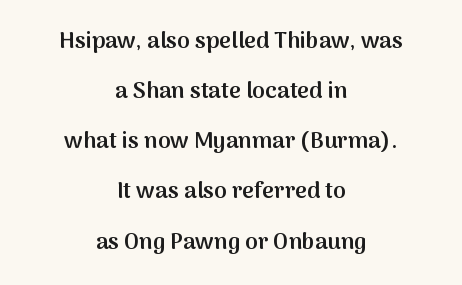
{"italic": "no", "bold": "semi", "underline": "no", "align": "center", "line_spacing": "loose", "line_spacing_ratio": 2.18, "letter_spacing": "normal", "letter_spacing_em": 0.0, "glyph_px": 23}
